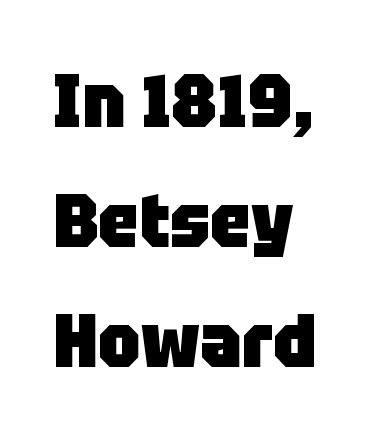
Q: Is the text bold? A: Yes.
Q: Is the text italic (slanted)? A: No, it is upright.
Q: Is the typeface a serif or a sans-serif typeface? A: Sans-serif.
Q: Is the text underlined? A: No.
Q: Is the spacing between letters normal or unusually wide? A: Normal.
Q: Is the spacing between lines tight, normal or loose? A: Normal.
Q: Width (condensed, normal, or wide)? A: Normal.
Q: Stroke contrast? A: Low.
Q: x-height? A: Large.
Q: Monospaced? A: No.
